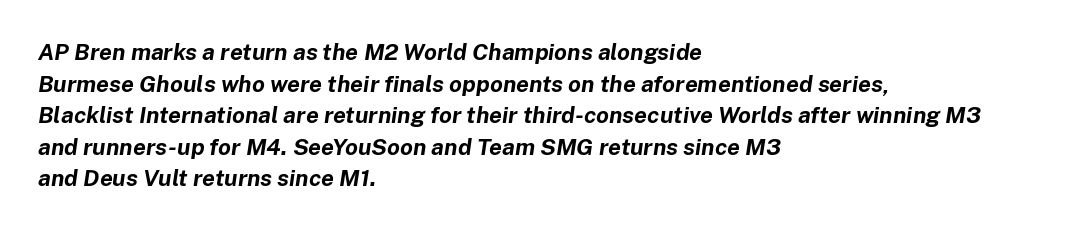
{"italic": "yes", "lean": "right", "slant_degrees": 8, "bold": "yes", "underline": "no", "align": "left", "line_spacing": "normal", "line_spacing_ratio": 1.37, "letter_spacing": "normal", "letter_spacing_em": 0.0, "glyph_px": 23}
